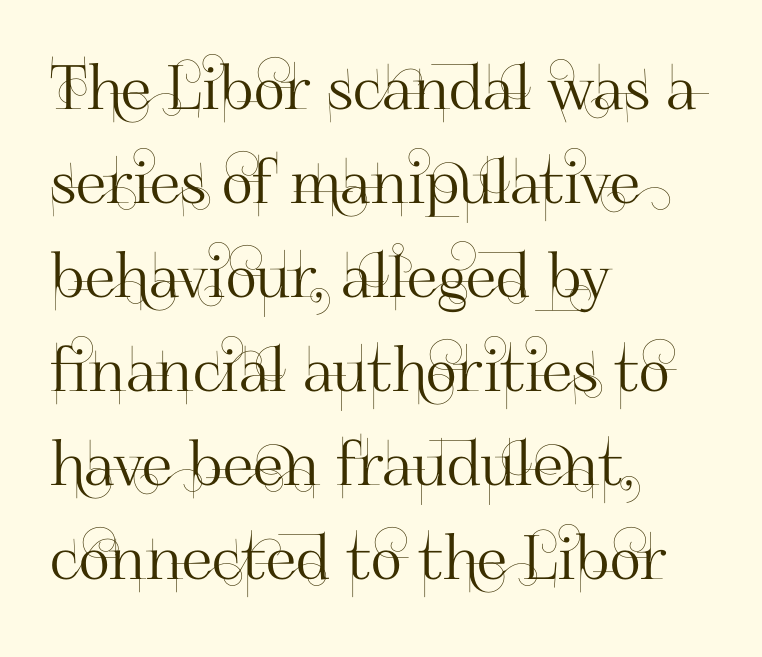
{"serif": "no", "italic": "no", "width": "normal", "stroke_contrast": "high", "x_height": "small", "monospaced": "no", "underline": "no", "align": "left", "line_spacing": "normal", "line_spacing_ratio": 1.54, "letter_spacing": "normal", "letter_spacing_em": 0.0, "glyph_px": 61}
